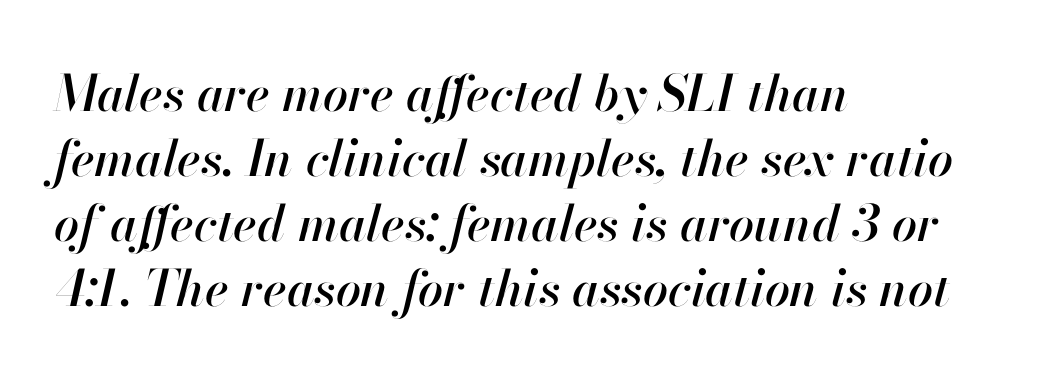
The image shows 50 px text type, italic (leaning right); set left-aligned, normal line spacing (1.3x), normal letter spacing, not underlined; high stroke contrast and a small x-height.
